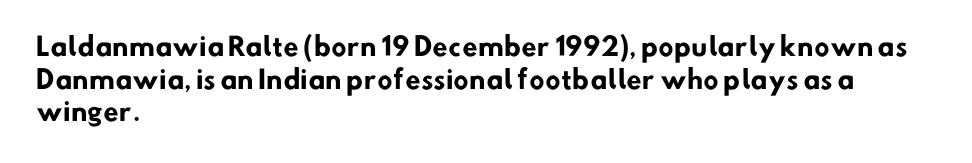
{"bold": "yes", "underline": "no", "align": "left", "line_spacing": "normal", "line_spacing_ratio": 1.31, "letter_spacing": "normal", "letter_spacing_em": 0.0, "glyph_px": 25}
